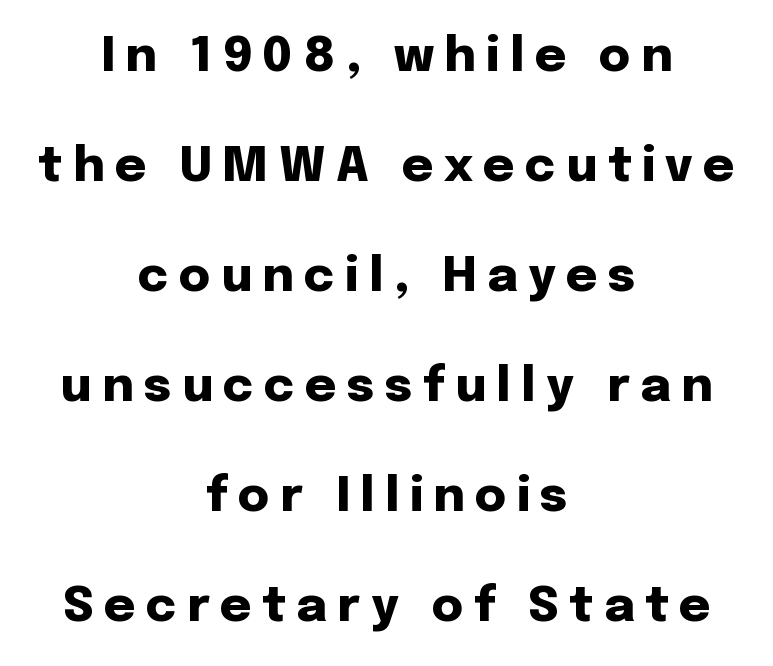
{"serif": "no", "italic": "no", "bold": "yes", "weight": "heavy", "width": "normal", "stroke_contrast": "low", "x_height": "medium", "monospaced": "no", "underline": "no", "align": "center", "line_spacing": "loose", "line_spacing_ratio": 2.29, "letter_spacing": "wide", "letter_spacing_em": 0.22, "glyph_px": 48}
